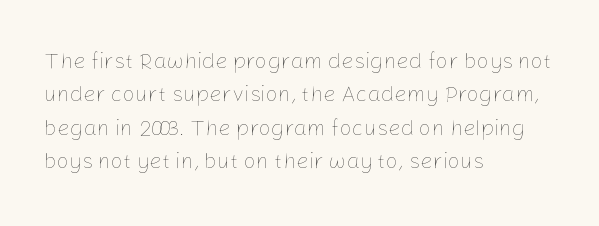
Summary of vertical rhythm: regular, with standard interline spacing. No extra ink here — the face is not bold. Quick note: not italic, upright. Horizontal alignment here is leftward, the default for most running prose.
